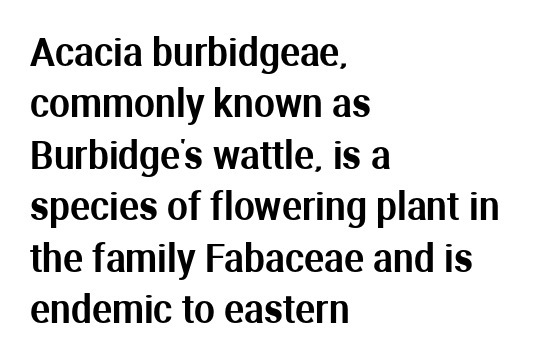
Q: Is the text italic (slanted)? A: No, it is upright.
Q: Is the typeface a serif or a sans-serif typeface? A: Sans-serif.
Q: Is the text underlined? A: No.
Q: How is the paragraph aligned? A: Left-aligned.
Q: Is the spacing between letters normal or unusually wide? A: Normal.
Q: Is the spacing between lines tight, normal or loose? A: Normal.
Q: Width (condensed, normal, or wide)? A: Normal.
Q: Stroke contrast? A: Medium.
Q: x-height? A: Medium.
Q: Monospaced? A: No.
